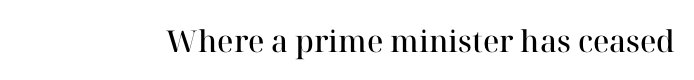
The image shows 30 px semibold serif type, upright; set normal letter spacing, not underlined; high stroke contrast and a medium x-height.
